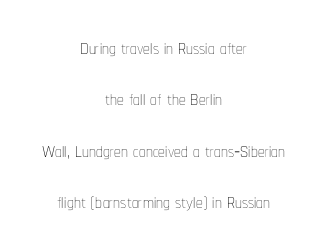
The image shows 27 px text type, upright; set centered, loose line spacing (1.9x), normal letter spacing, not underlined.
